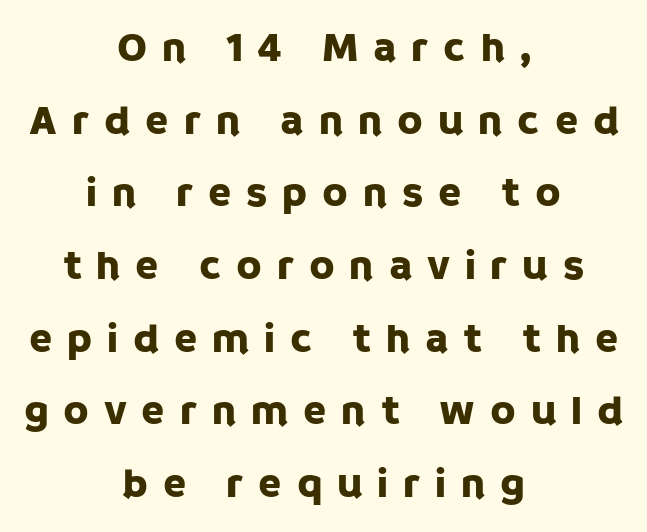
The lines in this sample share a center point and differ in where they start and stop. The area under the type is left untouched. Style check: upright. Tracking value appears strongly positive — letters spread wide. The face used here is proportionally spaced, like ordinary book or web type. Grotesque or geometric, the face here clearly has no serifs.
